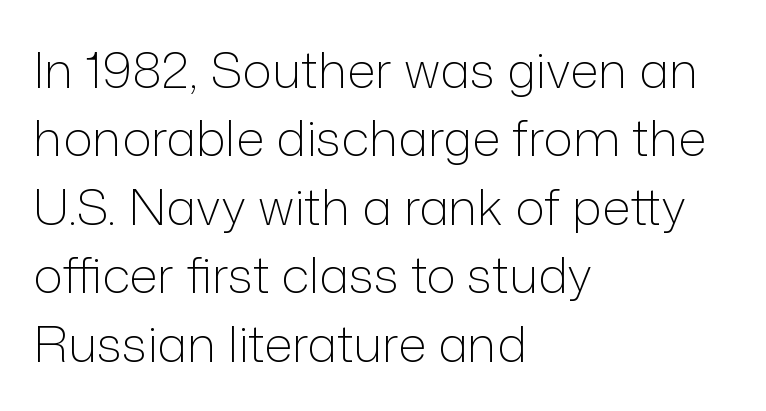
The image shows 50 px light sans-serif type, upright; set left-aligned, normal line spacing (1.37x), normal letter spacing, not underlined; low stroke contrast and a medium x-height.
